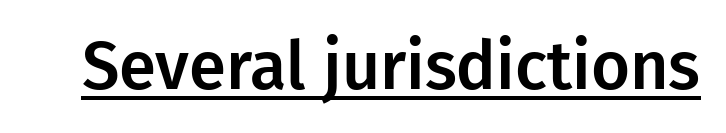
These lines were composed using upright roman letters. The rendering keeps characters at their native spacing. Proportional: the letters do not fall into vertical columns. A typesetter would label this face a sans. Underline: present.
